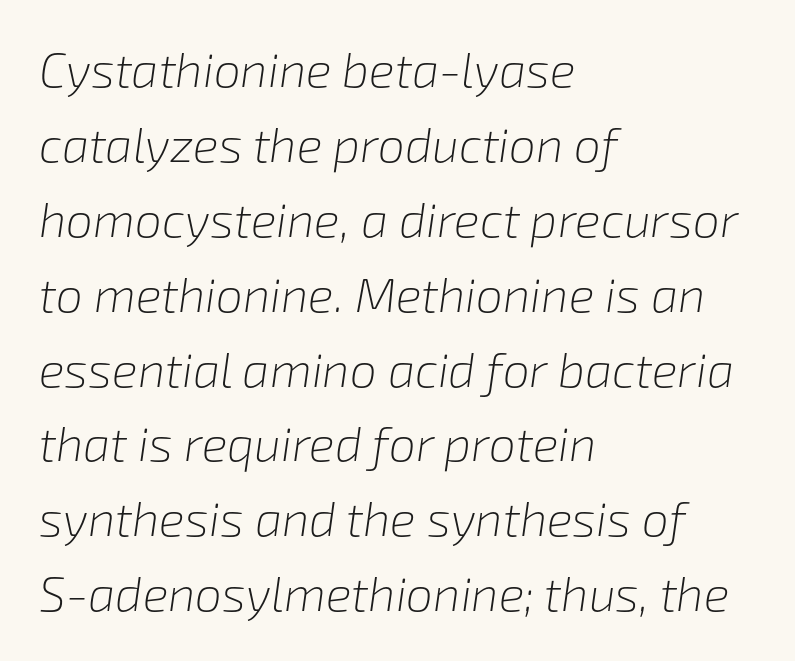
{"italic": "yes", "lean": "right", "slant_degrees": 8, "bold": "no", "weight": "light", "width": "normal", "stroke_contrast": "low", "x_height": "medium", "monospaced": "no", "underline": "no", "align": "left", "line_spacing": "normal", "line_spacing_ratio": 1.56, "letter_spacing": "normal", "letter_spacing_em": 0.0, "glyph_px": 48}
